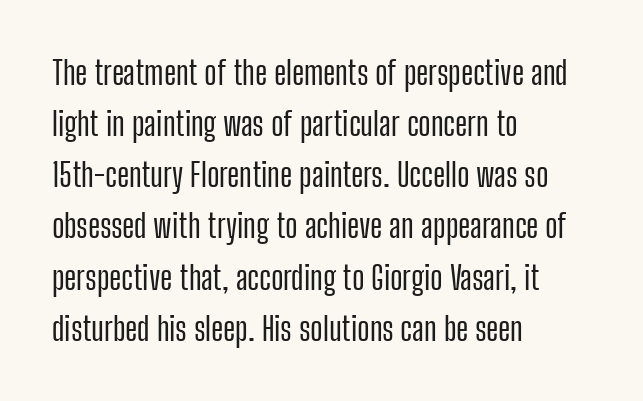
The image shows 33 px condensed sans-serif type, upright; set left-aligned, normal line spacing (1.55x), normal letter spacing, not underlined; low stroke contrast and a medium x-height.
